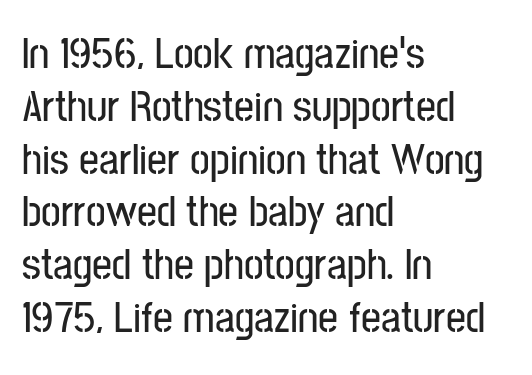
{"serif": "no", "italic": "no", "width": "condensed", "stroke_contrast": "low", "x_height": "medium", "monospaced": "no", "underline": "no", "align": "left", "line_spacing_ratio": 1.2, "letter_spacing": "normal", "letter_spacing_em": 0.0, "glyph_px": 44}
